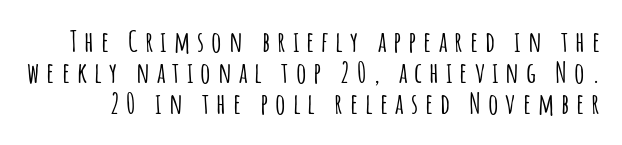
The image shows 29 px condensed sans-serif type, upright; set tight line spacing (1.07x), unusually wide letter spacing (+0.24 em), not underlined; low stroke contrast and a large x-height.
